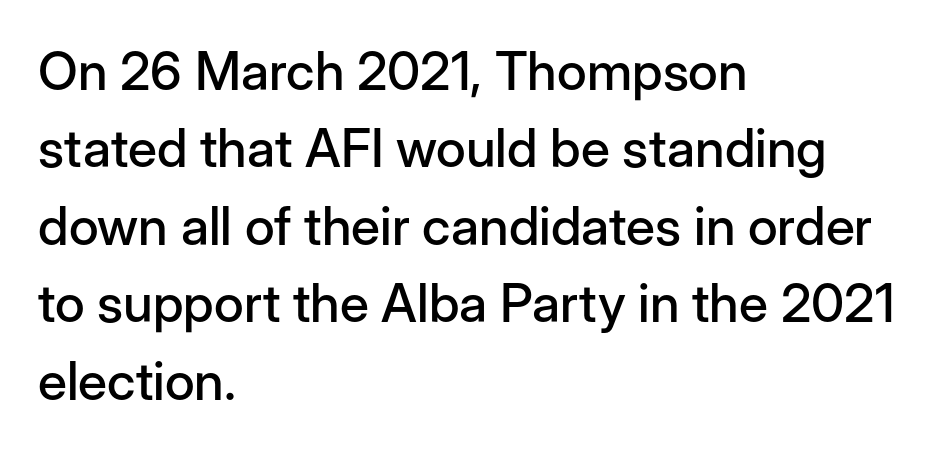
Is the block centered? No — it sits flush against the left margin. Leading: standard. Underline: absent. The letters stand upright; this is a roman face.
